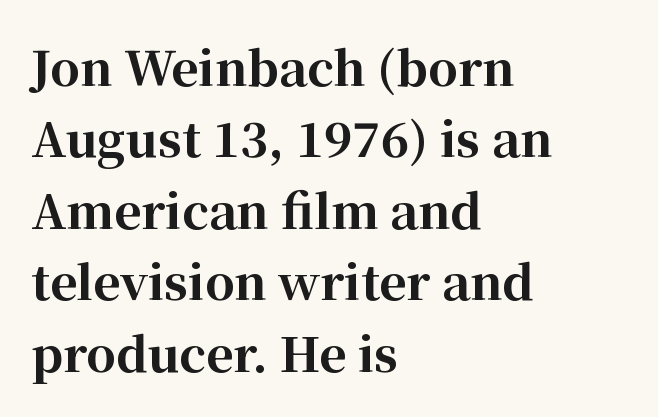
The image shows 47 px bold serif type, upright; set left-aligned, normal line spacing (1.52x), normal letter spacing, not underlined; high stroke contrast and a medium x-height.
